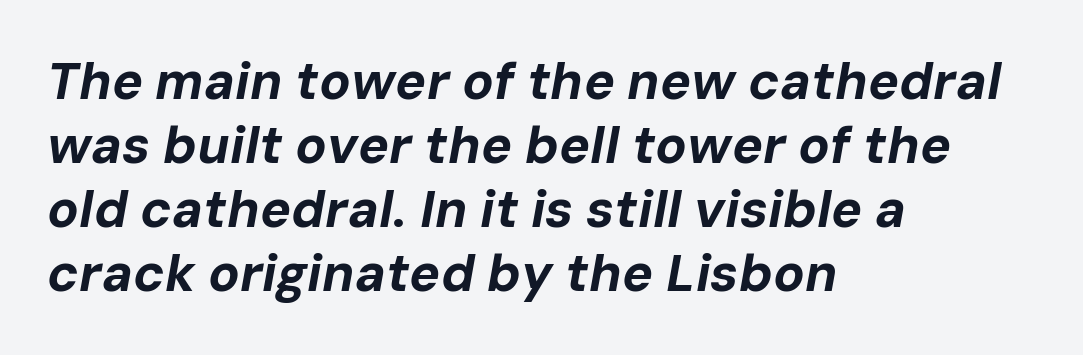
The image shows 52 px bold type, italic (leaning right); set left-aligned, line spacing 1.23x, normal letter spacing, not underlined; low stroke contrast and a medium x-height.
